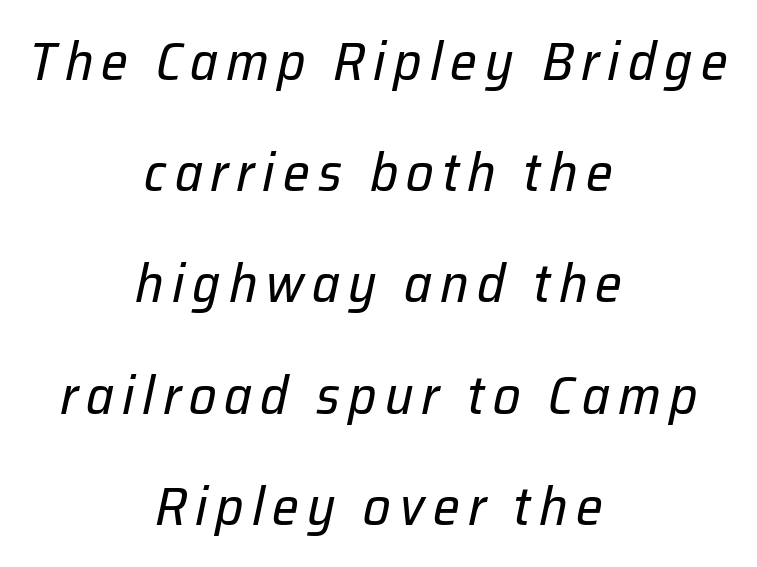
The image shows 54 px regular-weight type, italic (leaning right); set centered, loose line spacing (2.06x), not underlined; low stroke contrast and a medium x-height.
